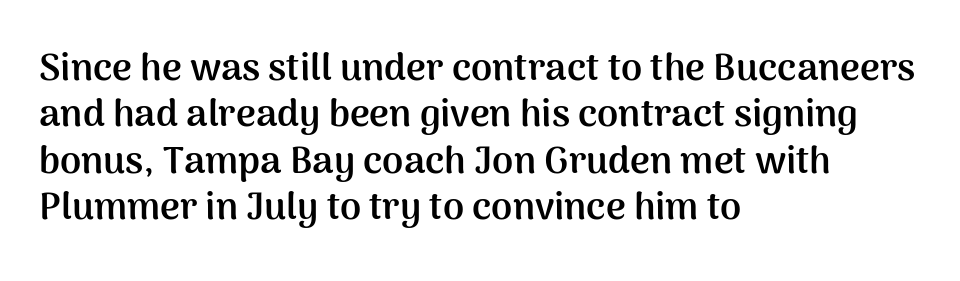
The passage shown is typed in a proportional face where columns would drift. Anything drawn beneath the words? Only blank space. Is this a sans? Yes — the strokes have no serifs. Words appear dense and cohesive because spacing is normal. These lines are set flush left with a ragged right edge. Thick stems and heavy bowls — unmistakably bold.
